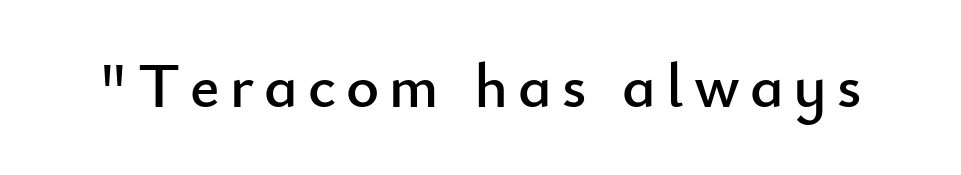
{"serif": "no", "italic": "no", "width": "normal", "stroke_contrast": "low", "x_height": "small", "monospaced": "no", "underline": "no", "glyph_px": 63}
